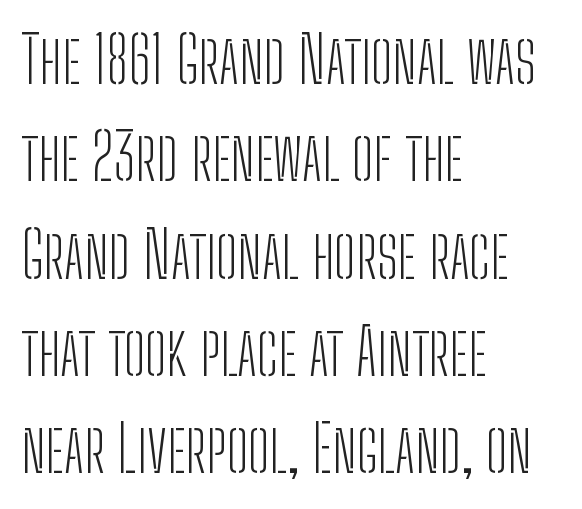
The image shows 64 px light, condensed sans-serif type, upright; set left-aligned, normal line spacing (1.52x), normal letter spacing, not underlined; low stroke contrast and a medium x-height.
